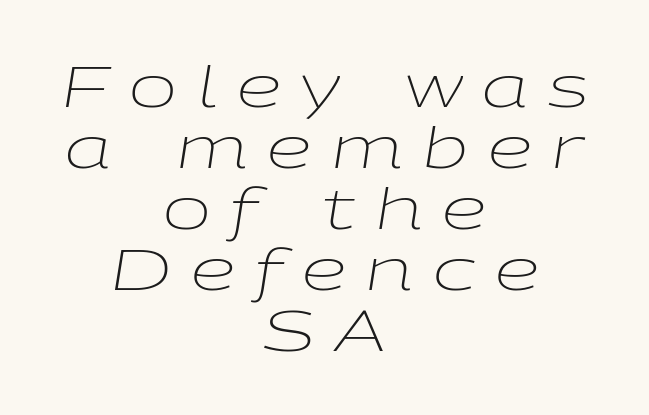
Q: Is the text bold? A: No.
Q: Is the text italic (slanted)? A: Yes, it leans right by about 9 degrees.
Q: Is the text underlined? A: No.
Q: How is the paragraph aligned? A: Centered.
Q: Is the spacing between letters normal or unusually wide? A: Unusually wide.
Q: Is the spacing between lines tight, normal or loose? A: Tight.
Q: Width (condensed, normal, or wide)? A: Wide.
Q: Stroke contrast? A: Low.
Q: x-height? A: Medium.
Q: Monospaced? A: No.
